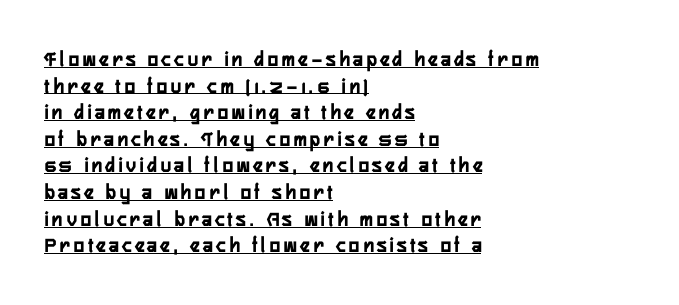
The image shows 22 px bold type, upright; set left-aligned, line spacing 1.21x, underlined.
